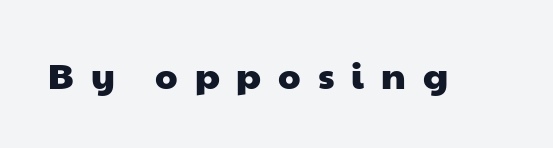
The image shows 36 px wide sans-serif type; set unusually wide letter spacing (+0.47 em), not underlined; low stroke contrast and a medium x-height.
